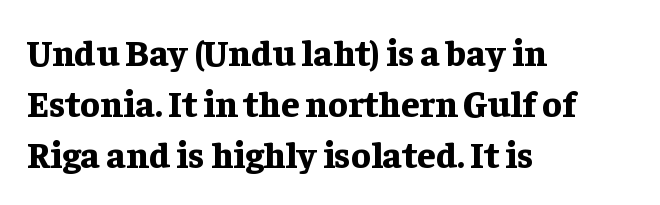
The image shows 37 px bold serif type, upright; set left-aligned, normal line spacing (1.38x), normal letter spacing, not underlined; low stroke contrast and a medium x-height.
